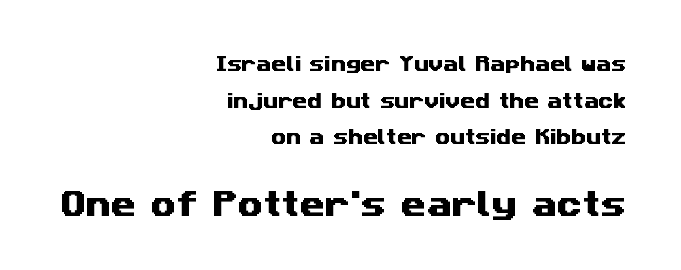
Q: Is the typeface a serif or a sans-serif typeface? A: Sans-serif.
Q: Is the text underlined? A: No.
Q: How is the paragraph aligned? A: Right-aligned.
Q: Is the spacing between letters normal or unusually wide? A: Normal.
Q: Is the spacing between lines tight, normal or loose? A: Loose.
Q: Which block of text is set in a larger size, the first (top) or the second (bottom)? A: The second (bottom) one.
Q: Width (condensed, normal, or wide)? A: Wide.
Q: Stroke contrast? A: Medium.
Q: x-height? A: Medium.
Q: Monospaced? A: No.
